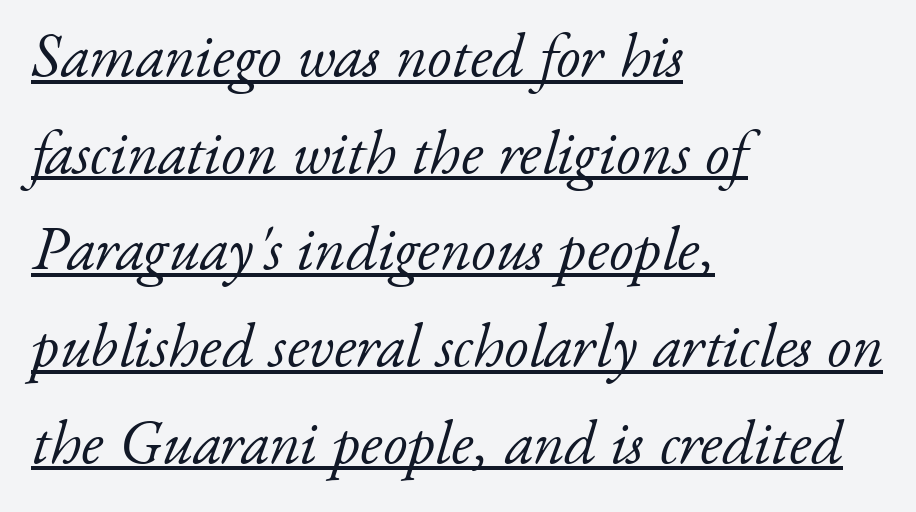
Q: Is the text bold? A: No.
Q: Is the text italic (slanted)? A: Yes, it leans right by about 17 degrees.
Q: Is the typeface a serif or a sans-serif typeface? A: Serif.
Q: Is the text underlined? A: Yes.
Q: How is the paragraph aligned? A: Left-aligned.
Q: Is the spacing between letters normal or unusually wide? A: Normal.
Q: Is the spacing between lines tight, normal or loose? A: Normal.
Q: Width (condensed, normal, or wide)? A: Normal.
Q: Stroke contrast? A: Low.
Q: x-height? A: Small.
Q: Monospaced? A: No.
